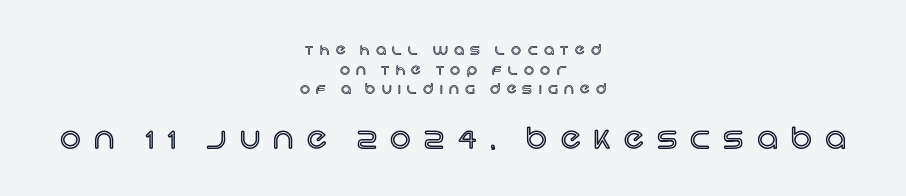
The image shows 29 px text type, upright; set centered, normal line spacing (1.4x), unusually wide letter spacing (+0.46 em), not underlined; the second (bottom) block is 2.07x larger; a large x-height.
